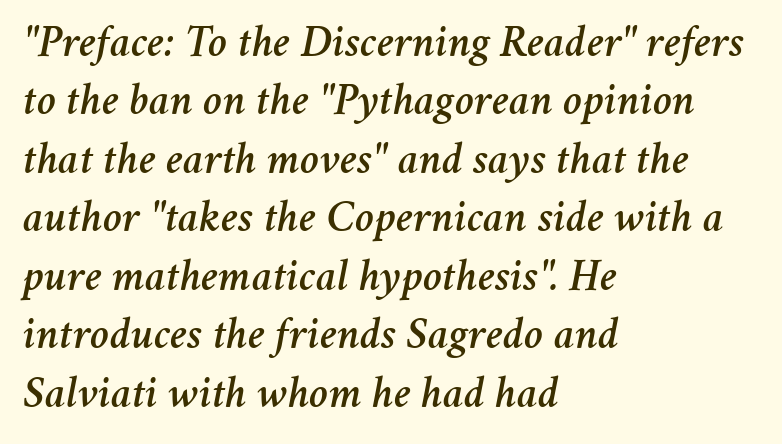
Q: Is the text italic (slanted)? A: Yes, it leans right by about 11 degrees.
Q: Is the text underlined? A: No.
Q: How is the paragraph aligned? A: Left-aligned.
Q: Is the spacing between letters normal or unusually wide? A: Normal.
Q: Is the spacing between lines tight, normal or loose? A: Normal.
Q: Width (condensed, normal, or wide)? A: Normal.
Q: Stroke contrast? A: Medium.
Q: x-height? A: Medium.
Q: Monospaced? A: No.
